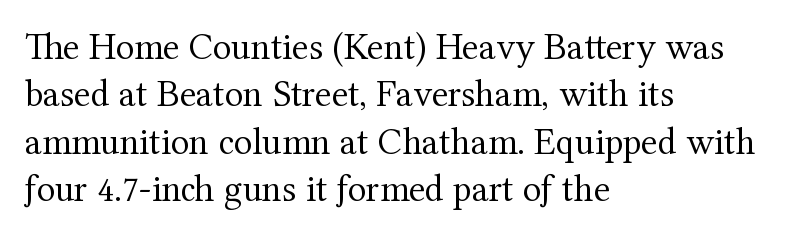
Q: Is the text bold? A: No.
Q: Is the text italic (slanted)? A: No, it is upright.
Q: Is the typeface a serif or a sans-serif typeface? A: Serif.
Q: Is the text underlined? A: No.
Q: How is the paragraph aligned? A: Left-aligned.
Q: Is the spacing between letters normal or unusually wide? A: Normal.
Q: Is the spacing between lines tight, normal or loose? A: Normal.
Q: Width (condensed, normal, or wide)? A: Normal.
Q: Stroke contrast? A: Medium.
Q: x-height? A: Medium.
Q: Monospaced? A: No.
